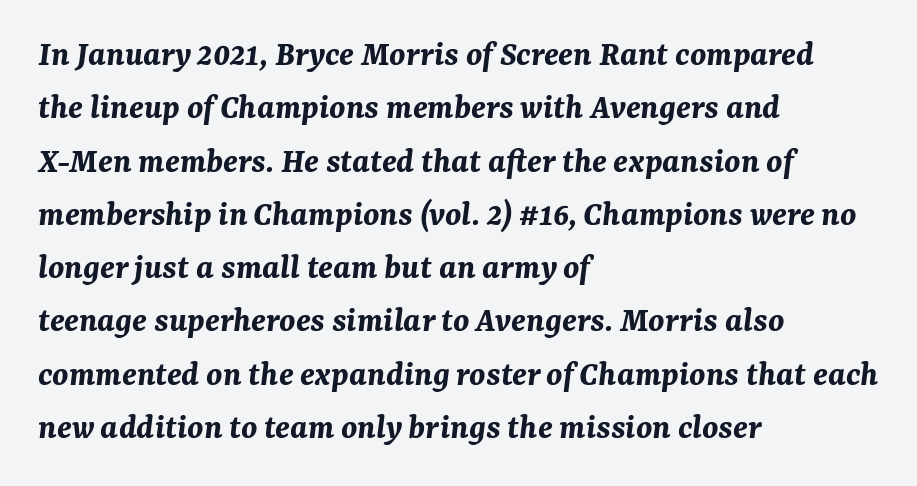
{"italic": "yes", "lean": "right", "slant_degrees": 7, "bold": "yes", "weight": "bold", "width": "normal", "stroke_contrast": "medium", "x_height": "medium", "monospaced": "no", "underline": "no", "align": "left", "line_spacing": "normal", "line_spacing_ratio": 1.48, "letter_spacing": "normal", "letter_spacing_em": 0.0, "glyph_px": 36}
